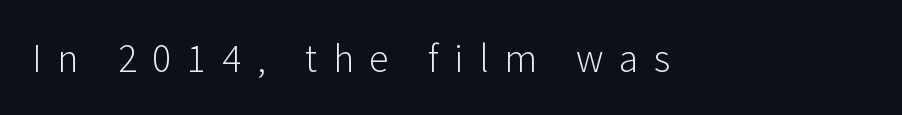
The image shows 40 px light sans-serif type, upright; set unusually wide letter spacing (+0.39 em), not underlined; low stroke contrast and a medium x-height.
